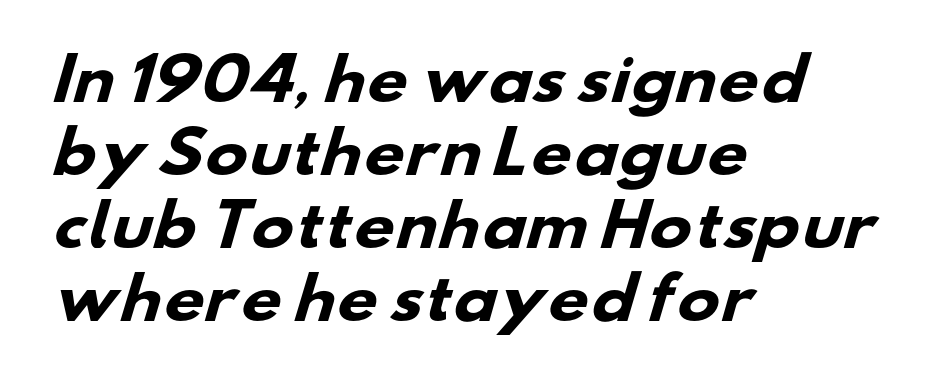
{"serif": "no", "bold": "yes", "weight": "heavy", "width": "wide", "stroke_contrast": "low", "x_height": "small", "monospaced": "no", "underline": "no", "align": "left", "line_spacing": "normal", "line_spacing_ratio": 1.28, "letter_spacing": "normal", "letter_spacing_em": 0.0, "glyph_px": 57}
